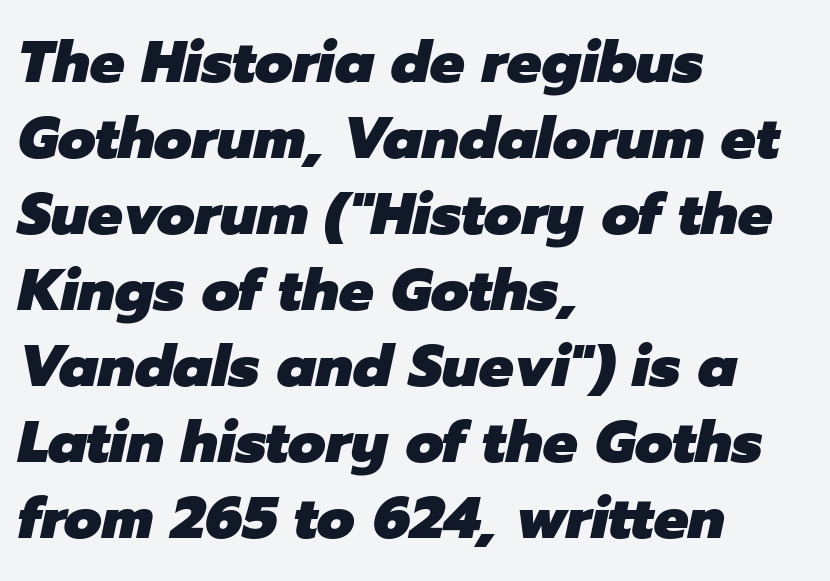
The image shows 58 px heavy type, italic (leaning right); set left-aligned, normal line spacing (1.31x), normal letter spacing, not underlined; low stroke contrast and a medium x-height.
